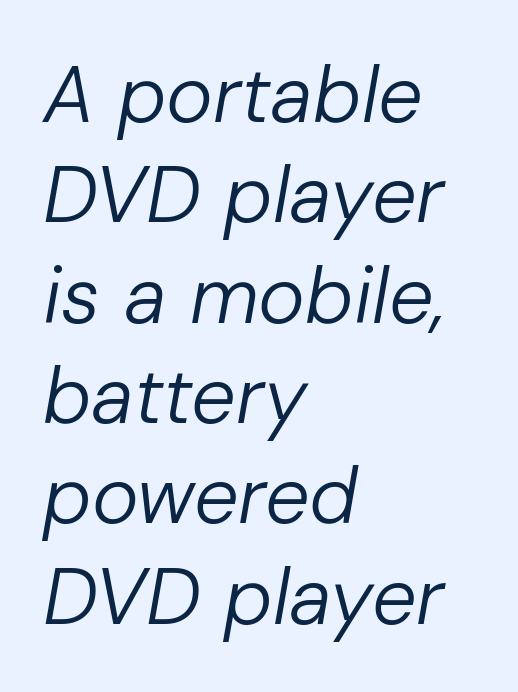
Does extra space separate the letters? No, they use regular spacing. Alignment: flush left. The strokes carry an ordinary text weight at most. Designer's note — italics engaged. Unmarked baselines from the first word to the last.
